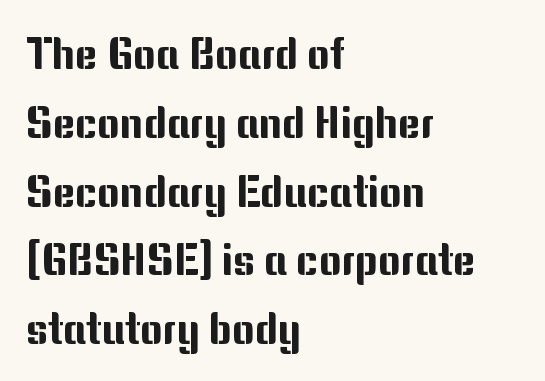
The image shows 43 px sans-serif type, upright; set left-aligned, normal line spacing (1.6x), normal letter spacing, not underlined; medium stroke contrast and a medium x-height.
